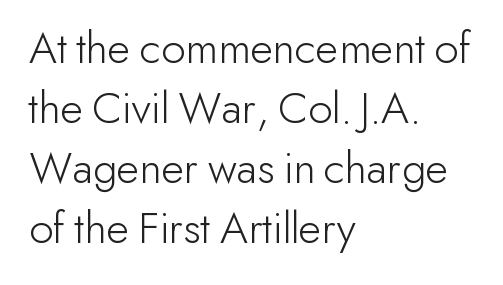
{"serif": "no", "italic": "no", "bold": "no", "weight": "light", "width": "normal", "stroke_contrast": "low", "x_height": "small", "monospaced": "no", "underline": "no", "align": "left", "line_spacing": "normal", "line_spacing_ratio": 1.28, "letter_spacing": "normal", "letter_spacing_em": 0.0, "glyph_px": 47}
